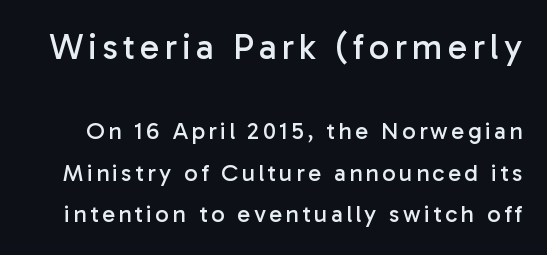
The image shows 36 px regular-weight sans-serif type, upright; set line spacing 1.73x, not underlined; the first (top) block is 1.5x larger; low stroke contrast and a medium x-height.
